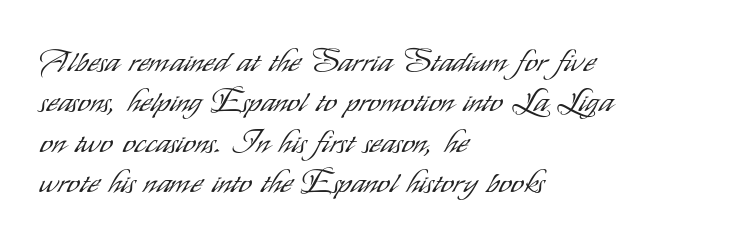
Q: Is the text bold? A: No.
Q: Is the text italic (slanted)? A: Yes.
Q: Is the typeface a serif or a sans-serif typeface? A: Sans-serif.
Q: Is the text underlined? A: No.
Q: How is the paragraph aligned? A: Left-aligned.
Q: Is the spacing between letters normal or unusually wide? A: Normal.
Q: Is the spacing between lines tight, normal or loose? A: Normal.
Q: Width (condensed, normal, or wide)? A: Condensed.
Q: Stroke contrast? A: Low.
Q: x-height? A: Small.
Q: Monospaced? A: No.
